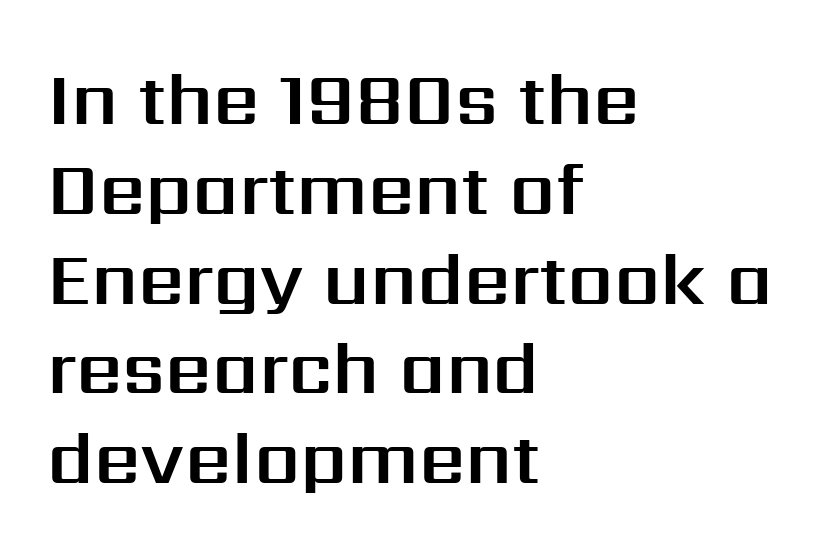
The image shows 73 px sans-serif type, upright; set left-aligned, line spacing 1.23x, normal letter spacing, not underlined; medium stroke contrast and a medium x-height.
